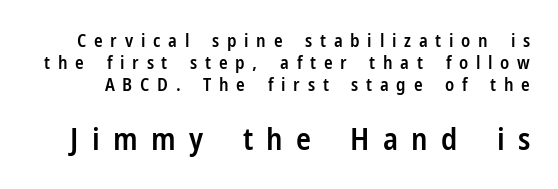
Q: Is the text bold? A: Semi-bold.
Q: Is the text italic (slanted)? A: No, it is upright.
Q: Is the typeface a serif or a sans-serif typeface? A: Sans-serif.
Q: Is the text underlined? A: No.
Q: Is the spacing between letters normal or unusually wide? A: Unusually wide.
Q: Which block of text is set in a larger size, the first (top) or the second (bottom)? A: The second (bottom) one.
Q: Width (condensed, normal, or wide)? A: Condensed.
Q: Stroke contrast? A: Low.
Q: x-height? A: Medium.
Q: Monospaced? A: No.
